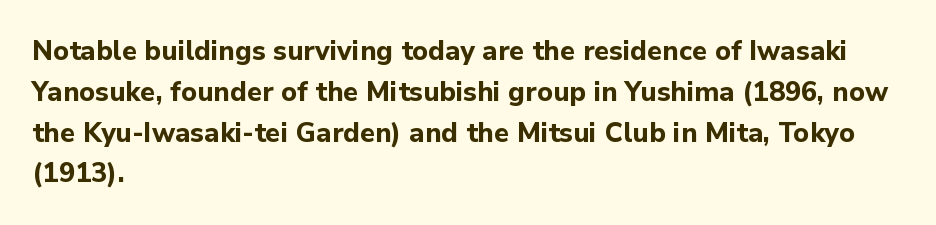
{"italic": "no", "bold": "yes", "underline": "no", "align": "left", "line_spacing": "normal", "line_spacing_ratio": 1.51, "letter_spacing": "normal", "letter_spacing_em": 0.0, "glyph_px": 27}
